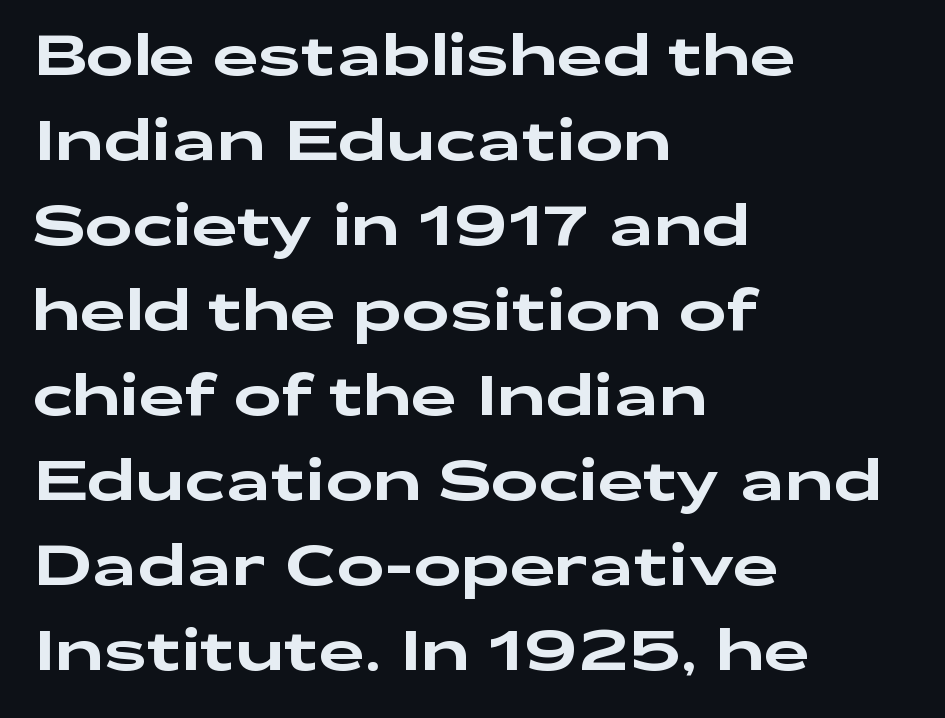
The image shows 57 px wide sans-serif type, upright; set left-aligned, normal line spacing (1.49x), normal letter spacing, not underlined; low stroke contrast and a medium x-height.
